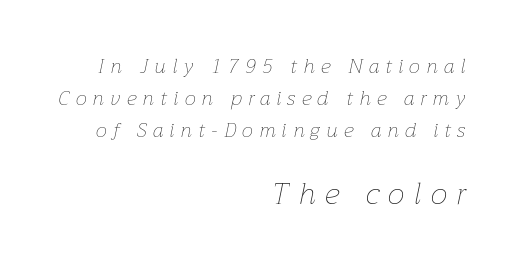
The image shows 30 px thin type, italic (leaning right); set right-aligned, normal line spacing (1.59x), unusually wide letter spacing (+0.32 em), not underlined; the second (bottom) block is 1.5x larger; low stroke contrast and a medium x-height.
